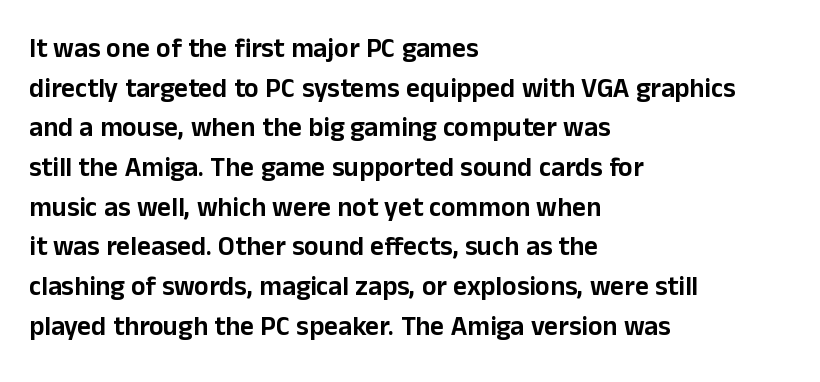
The image shows 27 px text type, upright; set left-aligned, normal line spacing (1.47x), normal letter spacing, not underlined.
